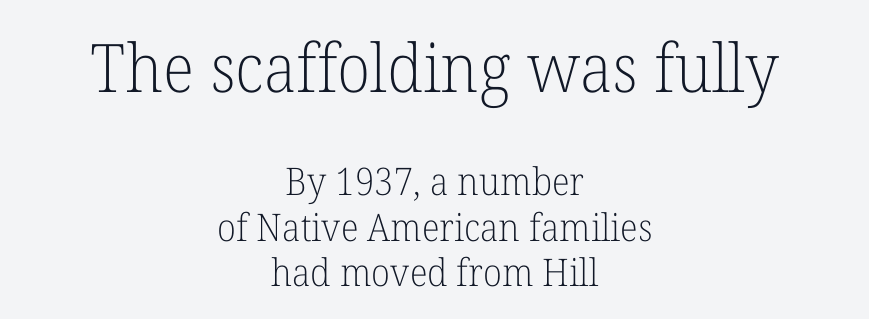
The image shows 67 px light serif type, upright; set centered, line spacing 1.2x, normal letter spacing, not underlined; the first (top) block is 1.76x larger; low stroke contrast and a medium x-height.
